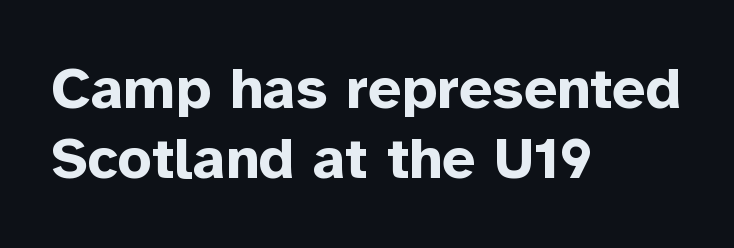
Q: Is the text bold? A: Yes.
Q: Is the text italic (slanted)? A: No, it is upright.
Q: Is the typeface a serif or a sans-serif typeface? A: Sans-serif.
Q: Is the text underlined? A: No.
Q: How is the paragraph aligned? A: Left-aligned.
Q: Is the spacing between letters normal or unusually wide? A: Normal.
Q: Width (condensed, normal, or wide)? A: Normal.
Q: Stroke contrast? A: Low.
Q: x-height? A: Medium.
Q: Monospaced? A: No.
